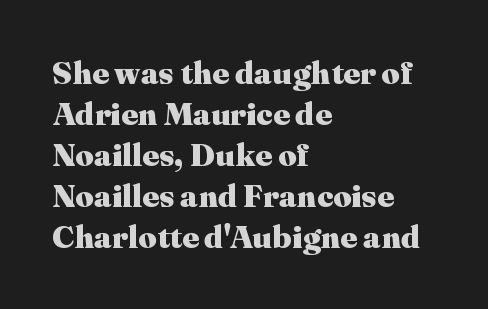
The image shows 32 px heavy serif type, upright; set left-aligned, normal line spacing (1.28x), normal letter spacing, not underlined; medium stroke contrast and a medium x-height.
